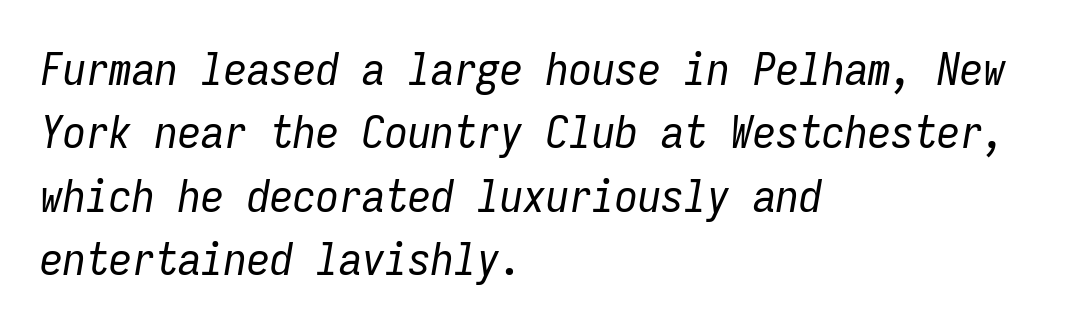
{"italic": "yes", "lean": "right", "slant_degrees": 9, "bold": "no", "weight": "regular", "width": "condensed", "stroke_contrast": "low", "x_height": "medium", "monospaced": "yes", "underline": "no", "align": "left", "line_spacing": "normal", "line_spacing_ratio": 1.38, "letter_spacing": "normal", "letter_spacing_em": 0.0, "glyph_px": 46}
